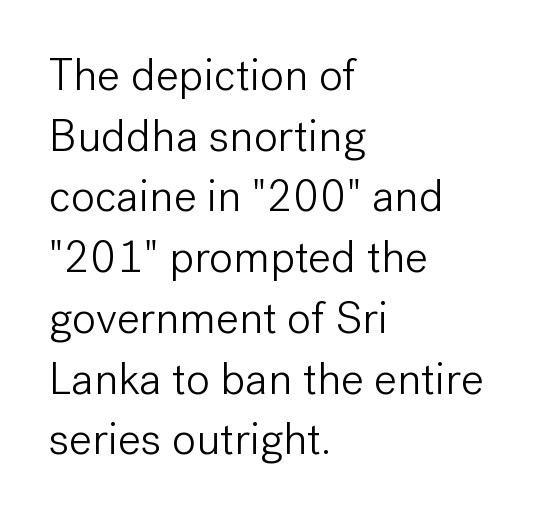
{"serif": "no", "italic": "no", "bold": "no", "weight": "light", "width": "normal", "stroke_contrast": "low", "x_height": "medium", "monospaced": "no", "underline": "no", "align": "left", "line_spacing": "normal", "line_spacing_ratio": 1.35, "letter_spacing": "normal", "letter_spacing_em": 0.0, "glyph_px": 45}
